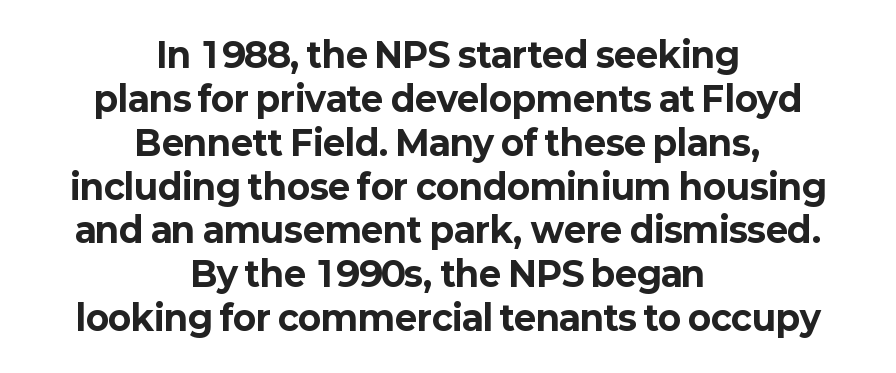
You can tell from the bare stems that sans-serif type was used. The face used here has the dense, thick strokes of a bold. The rendering keeps characters at their native spacing. The letters advance in unequal steps, a hallmark of proportional type. Decoration check: the copy has no underline.
